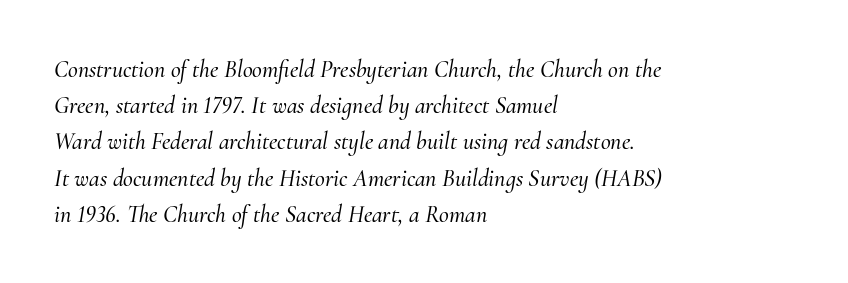
The image shows 24 px text type, italic (leaning right); set left-aligned, normal line spacing (1.51x), normal letter spacing, not underlined.
